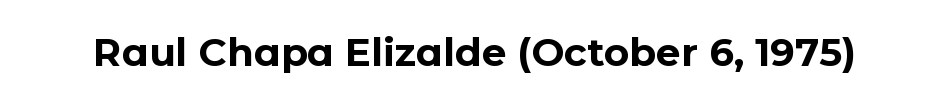
{"serif": "no", "italic": "no", "bold": "yes", "weight": "bold", "width": "normal", "stroke_contrast": "low", "x_height": "medium", "monospaced": "no", "underline": "no", "letter_spacing": "normal", "letter_spacing_em": 0.0, "glyph_px": 39}
